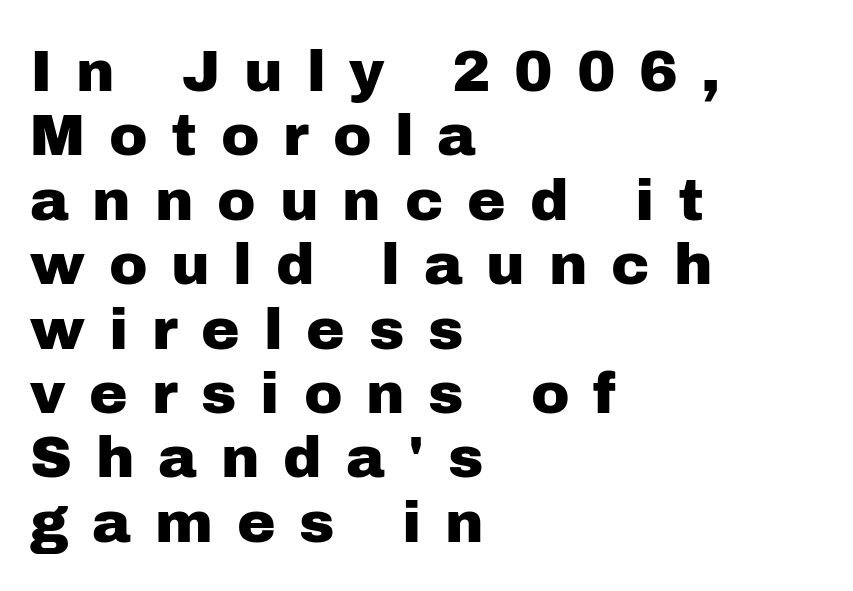
The rendering uses natural spacing where letterforms have individual widths. Font category for this specimen: sans-serif. The letters stand upright; this is a roman face. The passage is arranged the way most books set body copy — flush left.
